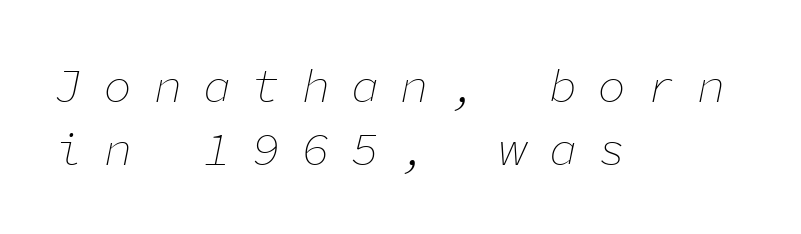
Italic: yes, the glyphs are oblique. The letterforms sit at book weight or below. This sample has the even, mechanical cadence of fixed-width lettering. Visually the block forms a straight wall on the left and a jagged coastline on the right. One glance says typical: line gaps are just what's usual. Letter spacing: wide.
